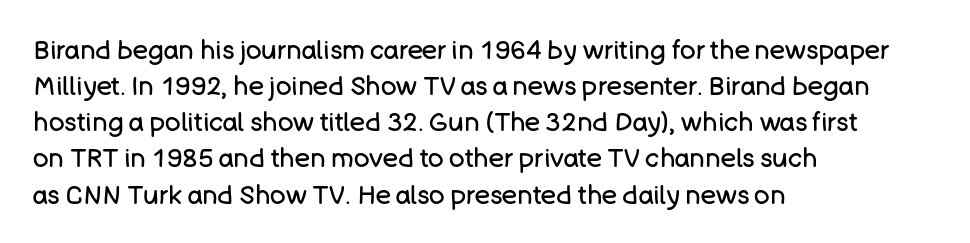
{"italic": "no", "bold": "no", "underline": "no", "align": "left", "line_spacing": "normal", "line_spacing_ratio": 1.39, "letter_spacing": "normal", "letter_spacing_em": 0.0, "glyph_px": 26}
